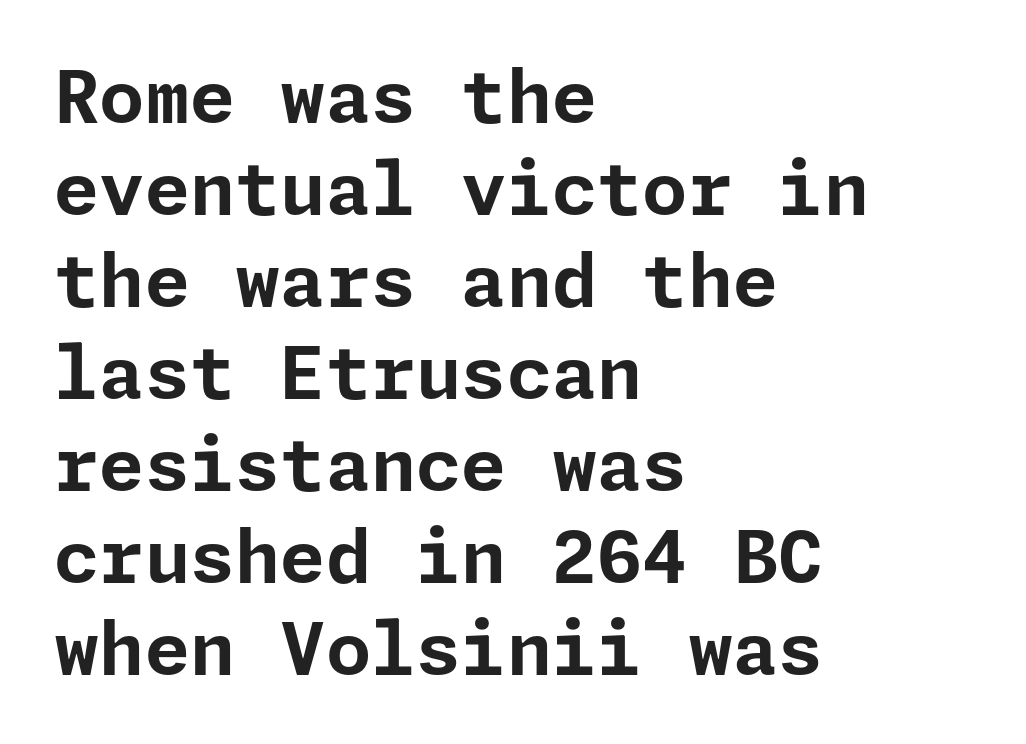
Q: Is the text bold? A: Yes.
Q: Is the text italic (slanted)? A: No, it is upright.
Q: Is the typeface a serif or a sans-serif typeface? A: Sans-serif.
Q: Is the text underlined? A: No.
Q: How is the paragraph aligned? A: Left-aligned.
Q: Is the spacing between letters normal or unusually wide? A: Normal.
Q: Is the spacing between lines tight, normal or loose? A: Normal.
Q: Width (condensed, normal, or wide)? A: Normal.
Q: Stroke contrast? A: Low.
Q: x-height? A: Medium.
